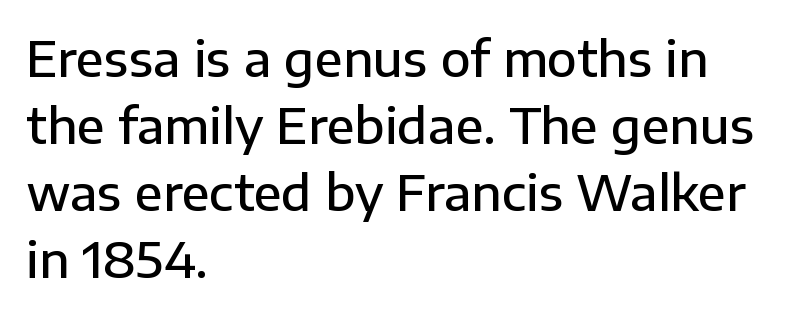
Compared with a centered layout, this one pins lines to the left instead. A typesetter would mark this as roman, not italic. Letter spacing: default. Successive baselines arrive at the customary interval. Looks like regular typesetting: each glyph gets only the width it needs. Semibold letterforms, between regular and bold.
